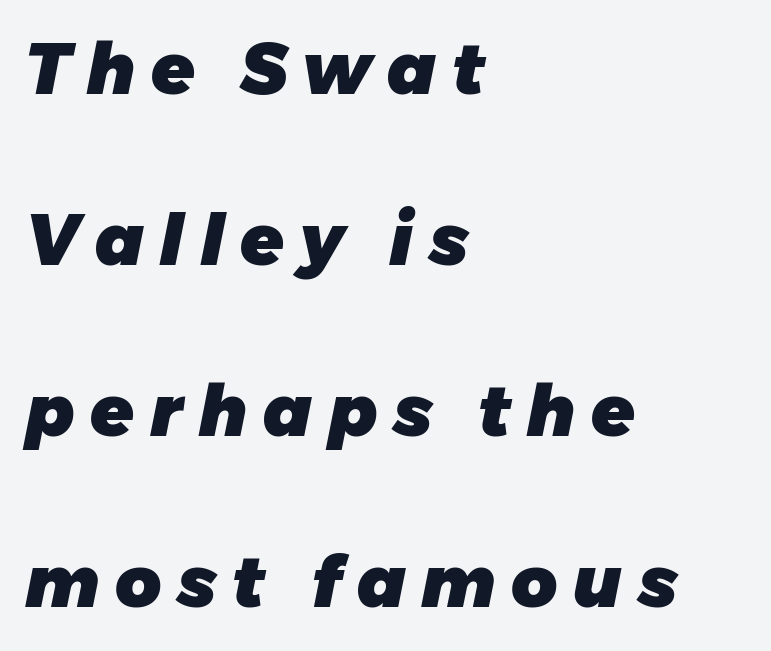
Vertically, the passage feels expansive, rows floating well apart. The gaps between neighbouring characters are conspicuously large. The specimen omits any rule beneath the text block's lines. Characters are canted at an angle relative to the baseline's perpendicular. The glyphs have the mass of a bold cut.
